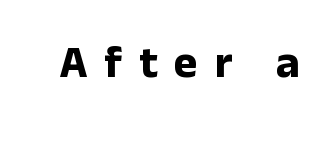
Q: Is the text bold? A: Yes.
Q: Is the text italic (slanted)? A: No, it is upright.
Q: Is the typeface a serif or a sans-serif typeface? A: Sans-serif.
Q: Is the text underlined? A: No.
Q: Is the spacing between letters normal or unusually wide? A: Unusually wide.
Q: Width (condensed, normal, or wide)? A: Normal.
Q: Stroke contrast? A: Low.
Q: x-height? A: Medium.
Q: Monospaced? A: No.
